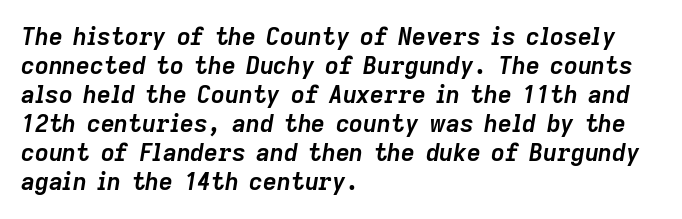
Q: Is the text bold? A: Yes.
Q: Is the text italic (slanted)? A: Yes, it leans right by about 9 degrees.
Q: Is the text underlined? A: No.
Q: How is the paragraph aligned? A: Left-aligned.
Q: Is the spacing between letters normal or unusually wide? A: Normal.
